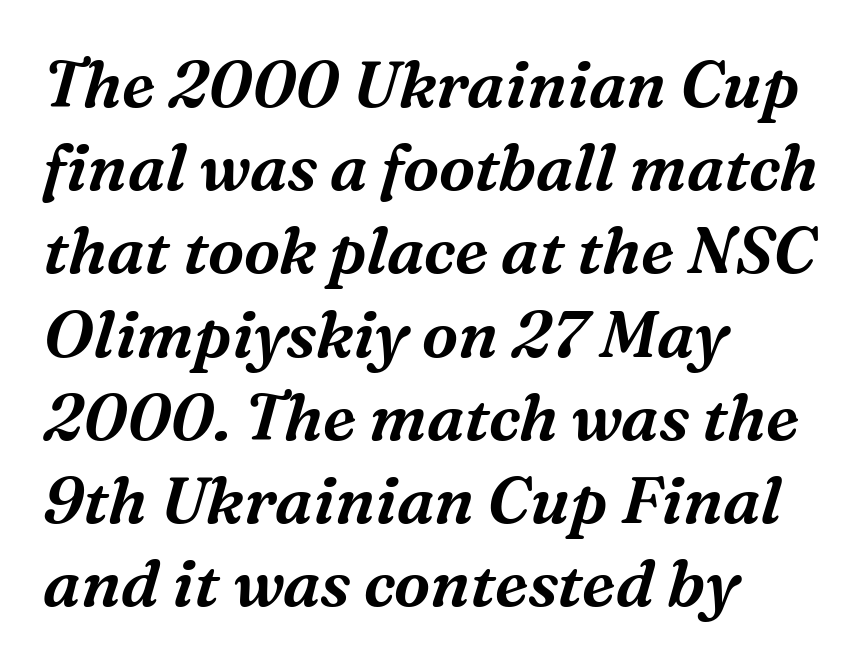
{"serif": "yes", "italic": "yes", "lean": "right", "slant_degrees": 16, "width": "normal", "stroke_contrast": "medium", "x_height": "medium", "monospaced": "no", "underline": "no", "align": "left", "line_spacing": "normal", "line_spacing_ratio": 1.28, "letter_spacing": "normal", "letter_spacing_em": 0.0, "glyph_px": 65}
